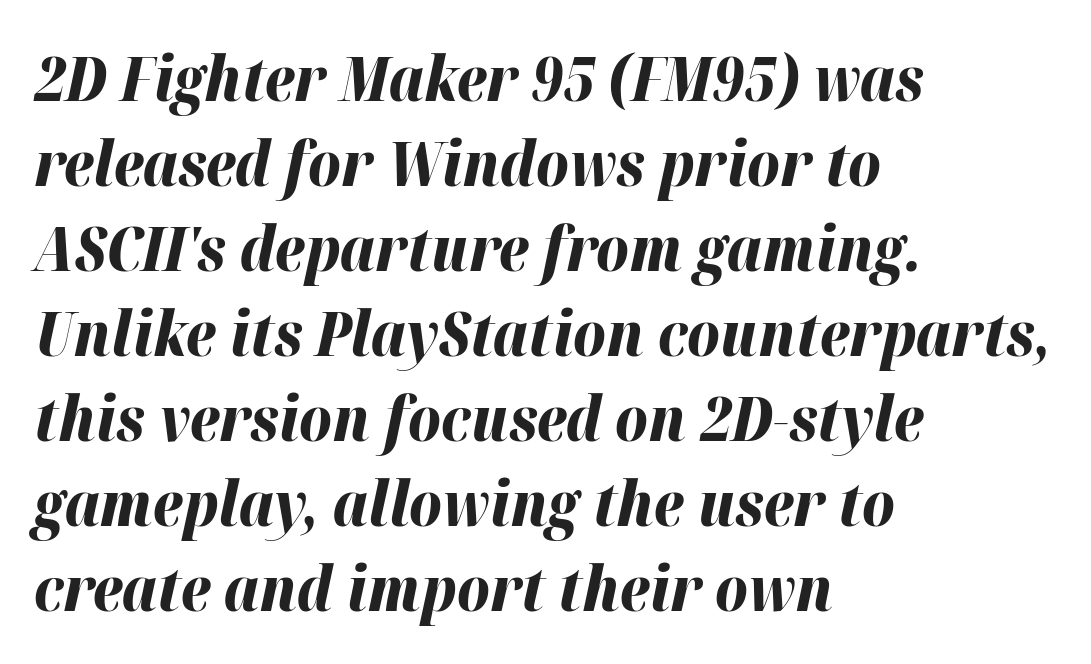
Q: Is the text bold? A: Yes.
Q: Is the text italic (slanted)? A: Yes, it leans right by about 12 degrees.
Q: Is the text underlined? A: No.
Q: How is the paragraph aligned? A: Left-aligned.
Q: Is the spacing between letters normal or unusually wide? A: Normal.
Q: Is the spacing between lines tight, normal or loose? A: Normal.
Q: Width (condensed, normal, or wide)? A: Normal.
Q: Stroke contrast? A: High.
Q: x-height? A: Medium.
Q: Monospaced? A: No.
